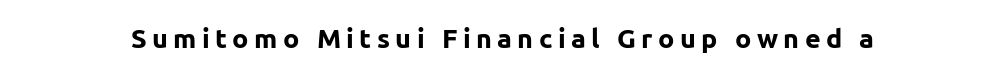
Q: Is the text bold? A: Yes.
Q: Is the text italic (slanted)? A: No, it is upright.
Q: Is the text underlined? A: No.
Q: Is the spacing between letters normal or unusually wide? A: Unusually wide.
